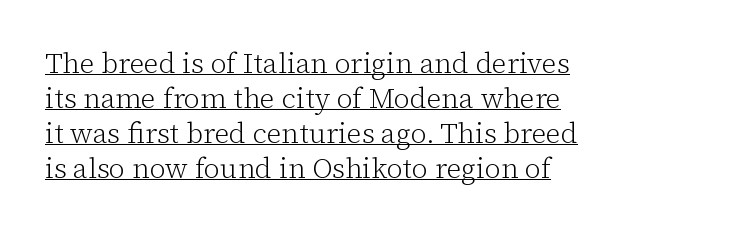
The image shows 28 px light serif type, upright; set left-aligned, normal line spacing (1.25x), normal letter spacing, underlined; low stroke contrast and a medium x-height.
